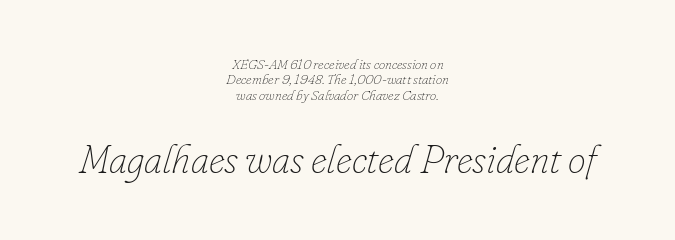
The image shows 40 px thin type, italic (leaning right); set centered, tight line spacing (1.1x), normal letter spacing, not underlined; the second (bottom) block is 2.86x larger; low stroke contrast and a small x-height.
